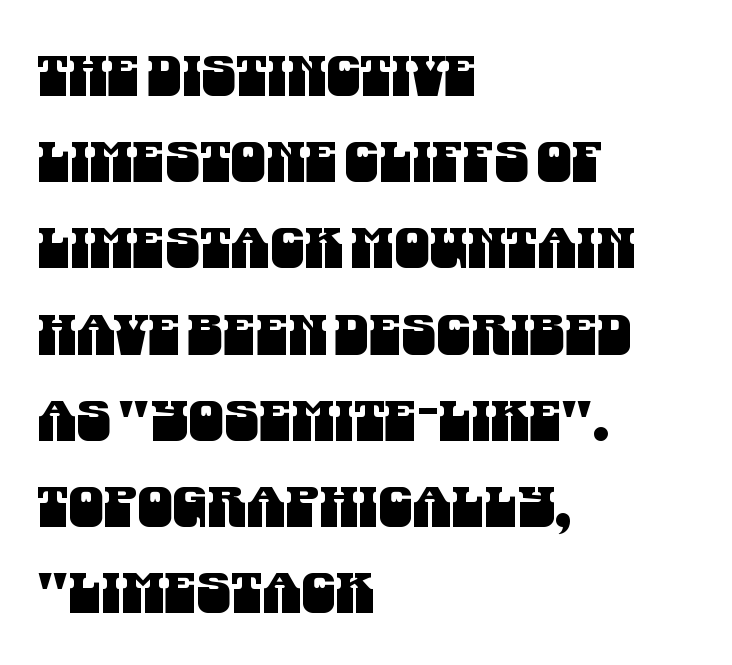
The image shows 56 px condensed sans-serif type; set left-aligned, normal line spacing (1.54x), normal letter spacing, not underlined; medium stroke contrast and a large x-height.
